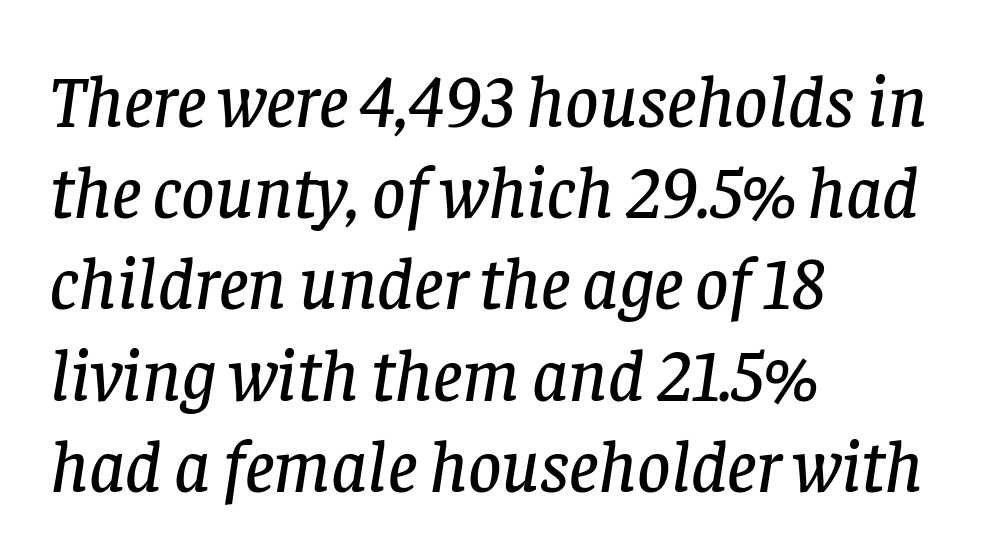
Q: Is the text italic (slanted)? A: Yes, it leans right by about 8 degrees.
Q: Is the typeface a serif or a sans-serif typeface? A: Serif.
Q: Is the text underlined? A: No.
Q: How is the paragraph aligned? A: Left-aligned.
Q: Is the spacing between letters normal or unusually wide? A: Normal.
Q: Is the spacing between lines tight, normal or loose? A: Normal.
Q: Width (condensed, normal, or wide)? A: Normal.
Q: Stroke contrast? A: Low.
Q: x-height? A: Large.
Q: Monospaced? A: No.
